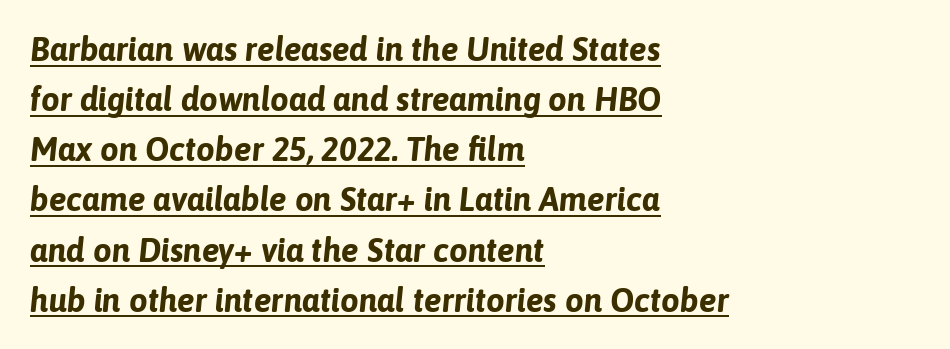
Like a heading marked for emphasis, these lines bear an underscore. If you measured baseline to baseline, you'd find a middling distance. Left-aligned paragraph, ragged on the right. Do the characters align in a grid? No, the font is proportional. The typography opts for an oblique posture over an upright one. Standard letterfit; no display-style spreading of the glyphs.
